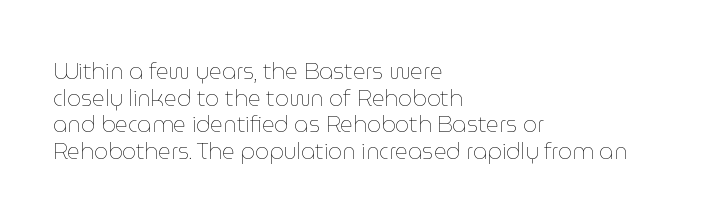
The image shows 22 px text type, upright; set left-aligned, line spacing 1.21x, normal letter spacing, not underlined.
